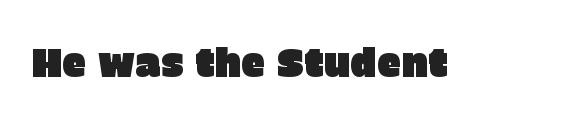
Q: Is the text italic (slanted)? A: No, it is upright.
Q: Is the typeface a serif or a sans-serif typeface? A: Sans-serif.
Q: Is the text underlined? A: No.
Q: Is the spacing between letters normal or unusually wide? A: Normal.
Q: Width (condensed, normal, or wide)? A: Normal.
Q: Stroke contrast? A: Low.
Q: x-height? A: Large.
Q: Monospaced? A: No.
